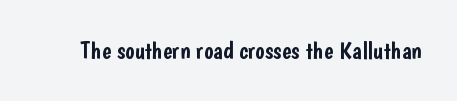
{"italic": "no", "underline": "no", "letter_spacing": "normal", "letter_spacing_em": 0.0, "glyph_px": 25}
